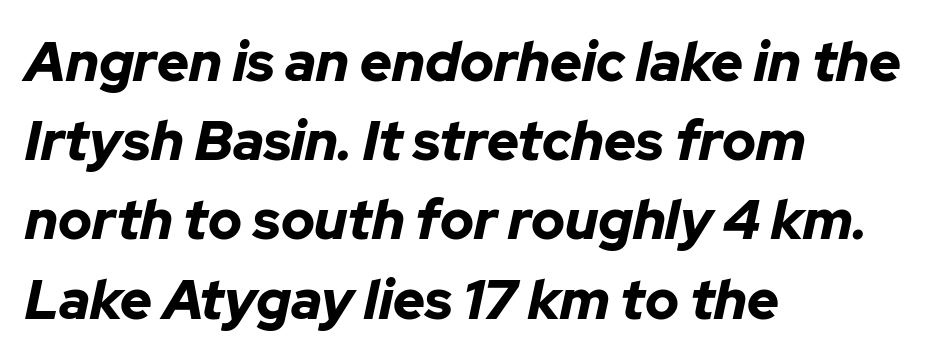
Q: Is the text bold? A: Yes.
Q: Is the text italic (slanted)? A: Yes, it leans right by about 12 degrees.
Q: Is the text underlined? A: No.
Q: How is the paragraph aligned? A: Left-aligned.
Q: Is the spacing between letters normal or unusually wide? A: Normal.
Q: Is the spacing between lines tight, normal or loose? A: Normal.
Q: Width (condensed, normal, or wide)? A: Normal.
Q: Stroke contrast? A: Low.
Q: x-height? A: Medium.
Q: Monospaced? A: No.
